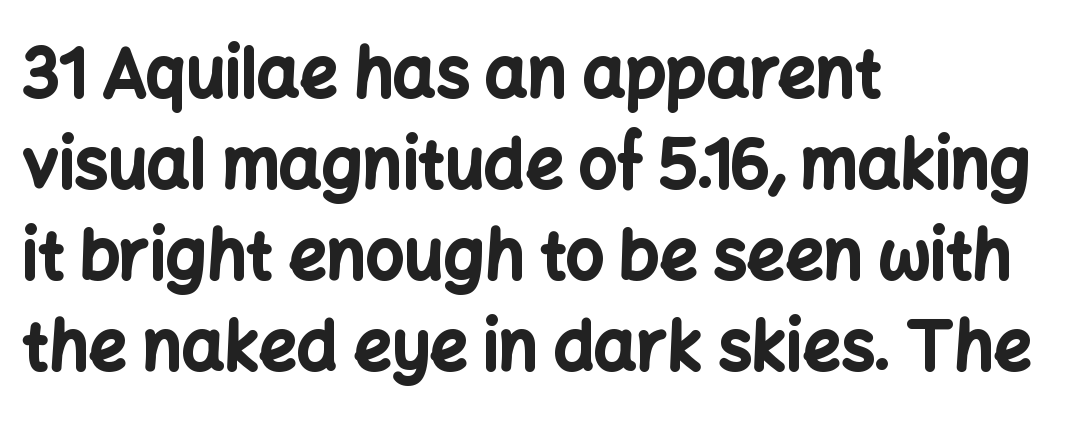
The image shows 67 px bold sans-serif type, upright; set left-aligned, normal line spacing (1.36x), normal letter spacing, not underlined; low stroke contrast and a medium x-height.
